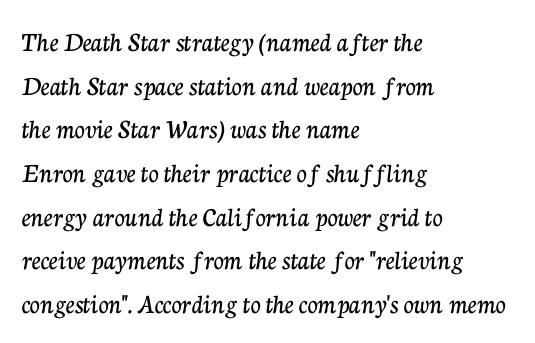
Reading down the column, the eye jumps a familiar distance to each next line. Spacing between characters is what you'd get straight out of the box. Do the characters align in a grid? No, the font is proportional.
